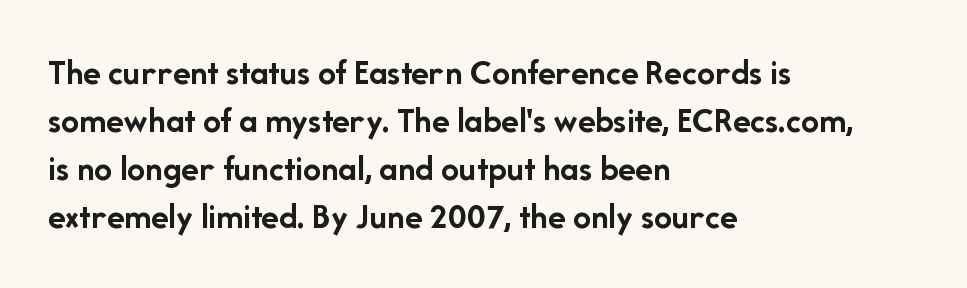
{"serif": "no", "italic": "no", "bold": "yes", "weight": "semibold", "width": "normal", "stroke_contrast": "low", "x_height": "medium", "monospaced": "no", "underline": "no", "align": "left", "line_spacing": "normal", "line_spacing_ratio": 1.33, "letter_spacing": "normal", "letter_spacing_em": 0.0, "glyph_px": 36}
